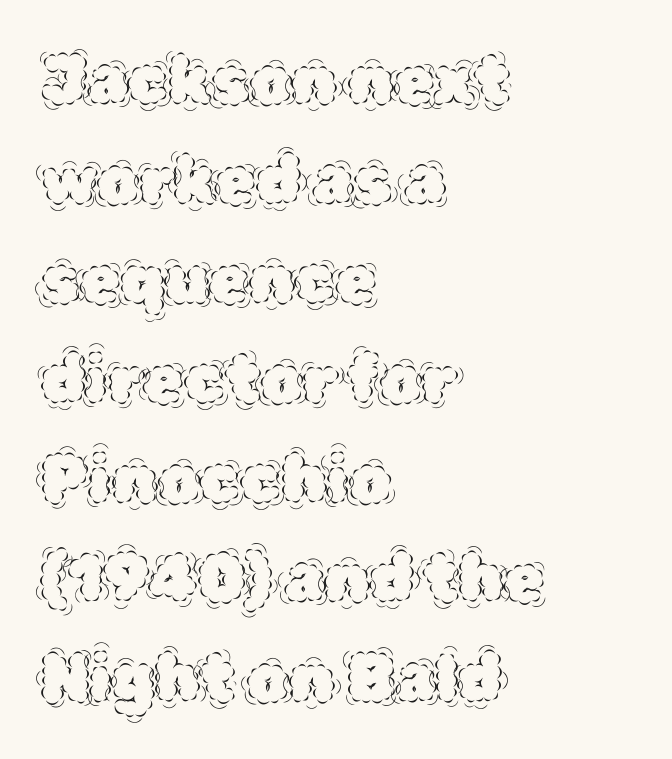
Q: Is the text bold? A: No.
Q: Is the text italic (slanted)? A: No, it is upright.
Q: Is the text underlined? A: No.
Q: How is the paragraph aligned? A: Left-aligned.
Q: Is the spacing between letters normal or unusually wide? A: Normal.
Q: Is the spacing between lines tight, normal or loose? A: Normal.
Q: Width (condensed, normal, or wide)? A: Normal.
Q: x-height? A: Large.
Q: Monospaced? A: No.
